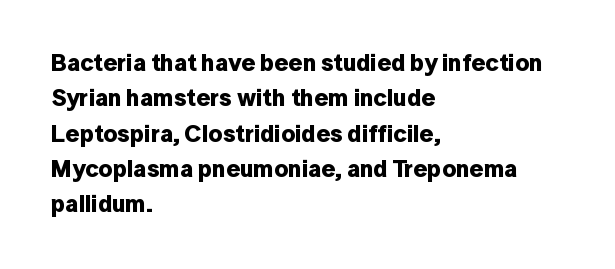
The image shows 24 px bold type, upright; set left-aligned, normal line spacing (1.47x), normal letter spacing, not underlined.
